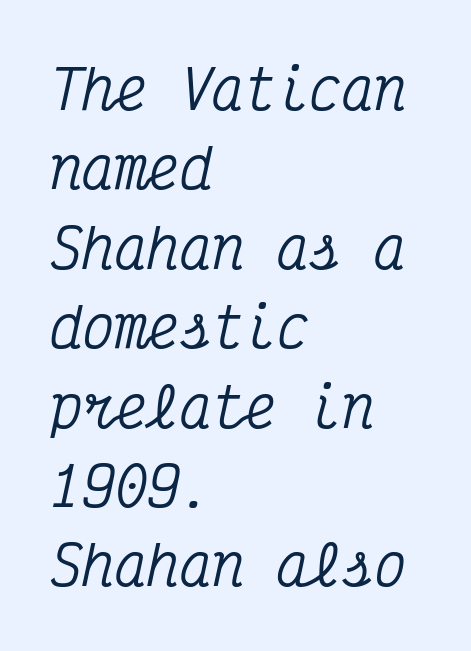
The image shows 54 px condensed serif type, italic (leaning right), monospaced; set left-aligned, normal line spacing (1.47x), normal letter spacing, not underlined; medium stroke contrast and a medium x-height.
